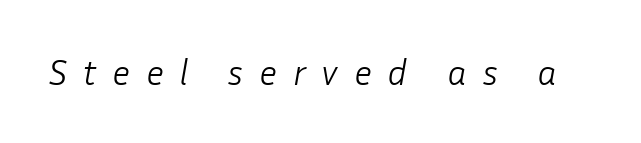
The image shows 36 px light type, italic (leaning right); set unusually wide letter spacing (+0.44 em), not underlined; low stroke contrast and a medium x-height.
